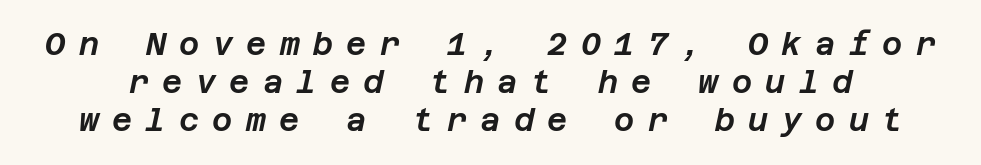
Q: Is the text italic (slanted)? A: Yes, it leans right by about 12 degrees.
Q: Is the text underlined? A: No.
Q: Is the spacing between letters normal or unusually wide? A: Unusually wide.
Q: Width (condensed, normal, or wide)? A: Normal.
Q: Stroke contrast? A: Low.
Q: x-height? A: Large.
